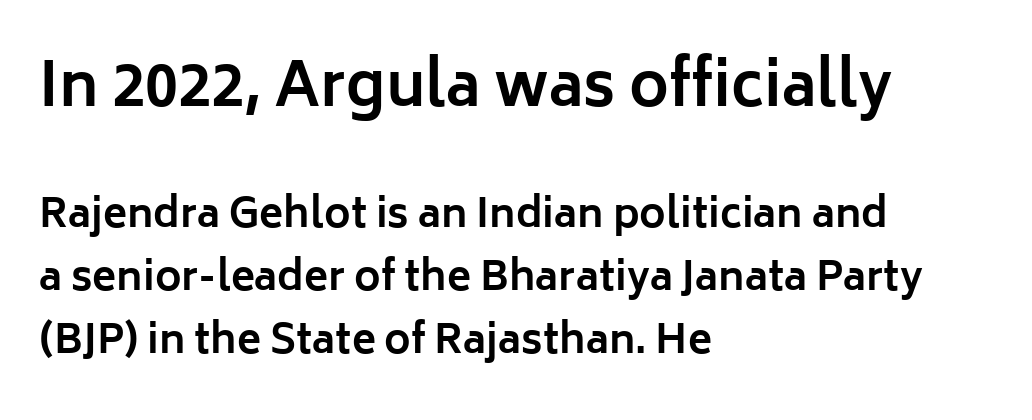
The image shows 60 px bold sans-serif type, upright; set left-aligned, normal line spacing (1.58x), normal letter spacing, not underlined; the first (top) block is 1.5x larger; low stroke contrast and a medium x-height.
